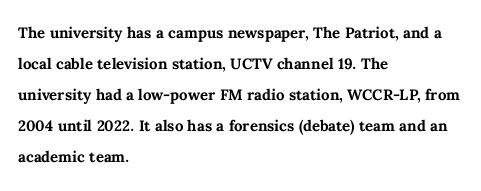
Q: Is the text bold? A: Yes.
Q: Is the text italic (slanted)? A: No, it is upright.
Q: Is the text underlined? A: No.
Q: How is the paragraph aligned? A: Left-aligned.
Q: Is the spacing between letters normal or unusually wide? A: Normal.
Q: Is the spacing between lines tight, normal or loose? A: Normal.
